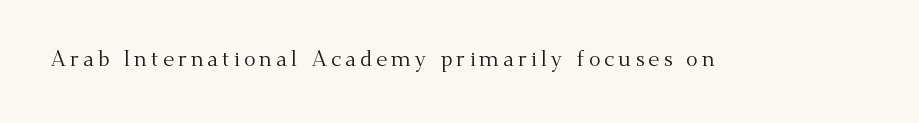
{"italic": "no", "bold": "no", "underline": "no", "glyph_px": 22}
